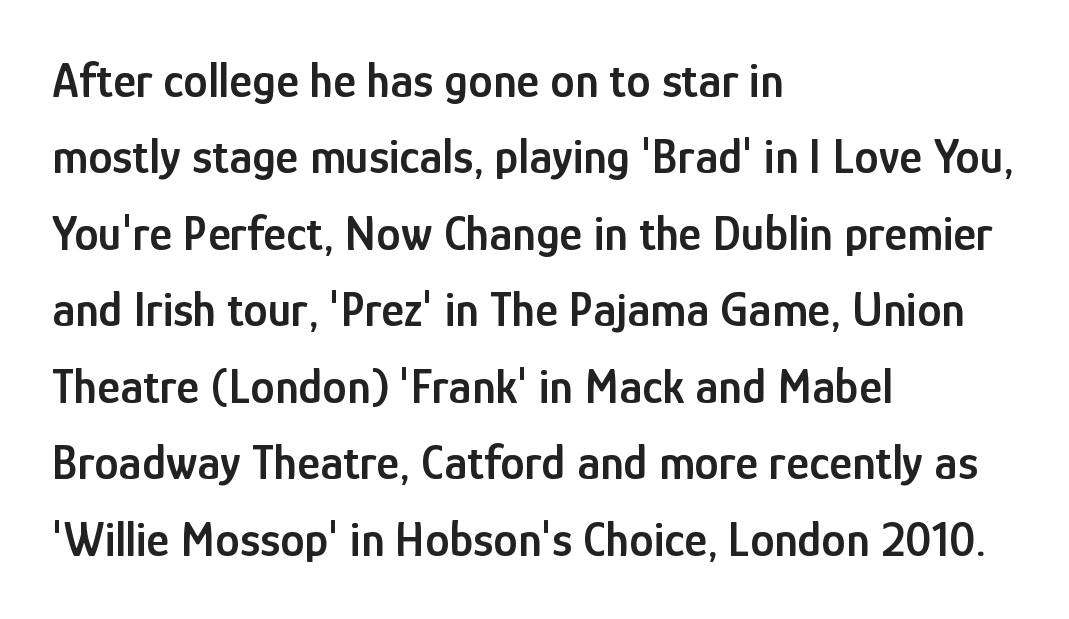
The lines are quadded left. Regarding serifs, this sample does without them. The type is set solid horizontally, with unmodified tracking. Reading down the column, the eye jumps a familiar distance to each next line. This sample uses an upright cut, with every glyph sitting square on the baseline. Words float on clear page, feet unadorned.
